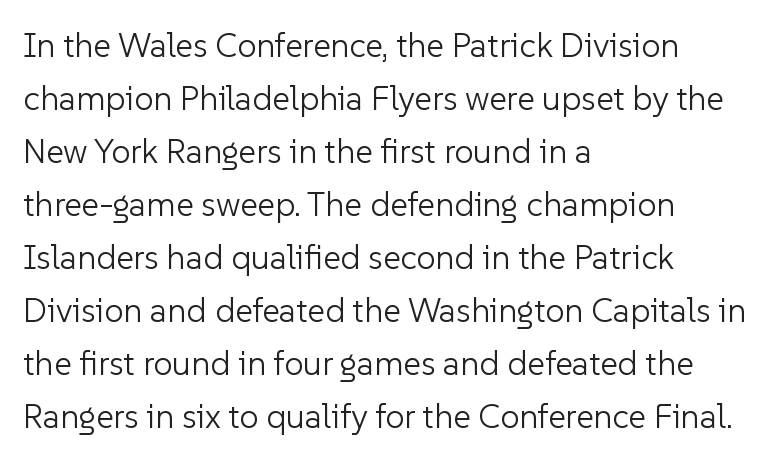
Q: Is the text bold? A: No.
Q: Is the text italic (slanted)? A: No, it is upright.
Q: Is the typeface a serif or a sans-serif typeface? A: Sans-serif.
Q: Is the text underlined? A: No.
Q: How is the paragraph aligned? A: Left-aligned.
Q: Is the spacing between letters normal or unusually wide? A: Normal.
Q: Is the spacing between lines tight, normal or loose? A: Normal.
Q: Width (condensed, normal, or wide)? A: Normal.
Q: Stroke contrast? A: Low.
Q: x-height? A: Medium.
Q: Monospaced? A: No.
